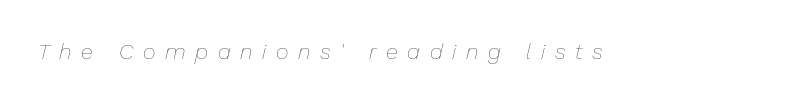
The image shows 22 px text type, italic (leaning right); set unusually wide letter spacing (+0.44 em), not underlined.
